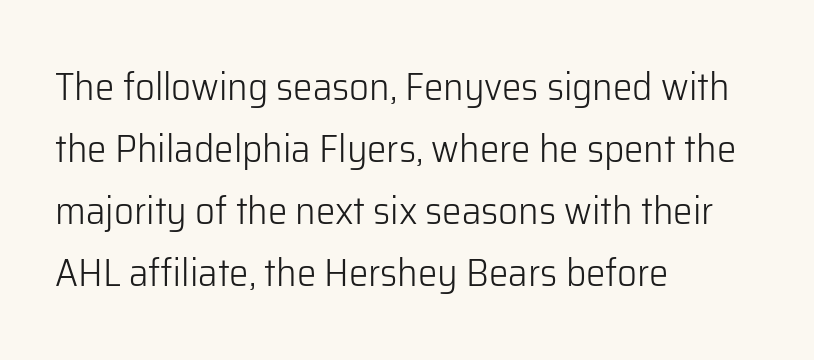
{"serif": "no", "italic": "no", "bold": "no", "weight": "light", "width": "normal", "stroke_contrast": "low", "x_height": "medium", "monospaced": "no", "underline": "no", "align": "left", "line_spacing": "normal", "line_spacing_ratio": 1.59, "letter_spacing": "normal", "letter_spacing_em": 0.0, "glyph_px": 39}
